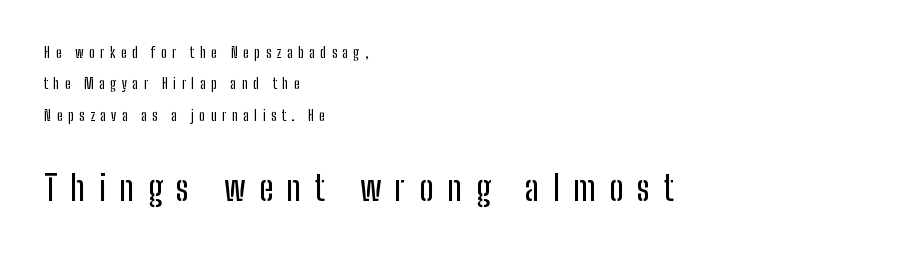
The image shows 35 px condensed sans-serif type, upright; set left-aligned, loose line spacing (2.25x), unusually wide letter spacing (+0.39 em), not underlined; the second (bottom) block is 2.5x larger; low stroke contrast and a medium x-height.
